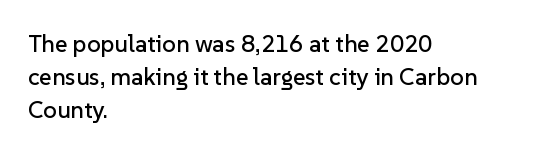
The lines are quadded left. Does extra space separate the letters? No, they use regular spacing. Tall strokes in this sample are plumb rather than angled. Notice how descenders clear the ascenders below comfortably — that's standard leading. This rendering features lettering with no underline.
